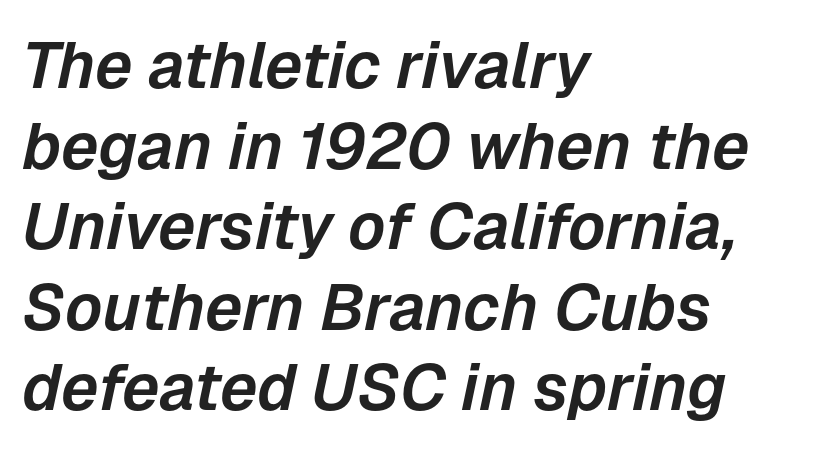
Q: Is the text italic (slanted)? A: Yes, it leans right by about 12 degrees.
Q: Is the text underlined? A: No.
Q: How is the paragraph aligned? A: Left-aligned.
Q: Is the spacing between letters normal or unusually wide? A: Normal.
Q: Width (condensed, normal, or wide)? A: Normal.
Q: Stroke contrast? A: Low.
Q: x-height? A: Medium.
Q: Monospaced? A: No.
